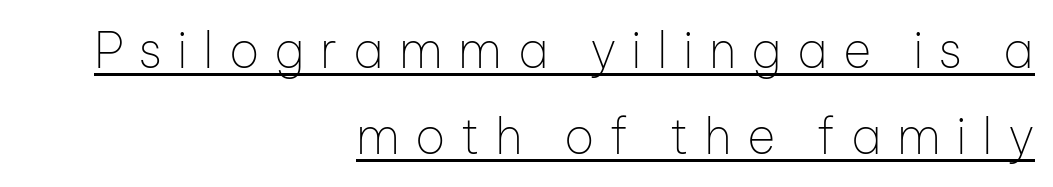
Q: Is the text bold? A: No.
Q: Is the text italic (slanted)? A: No, it is upright.
Q: Is the typeface a serif or a sans-serif typeface? A: Sans-serif.
Q: Is the text underlined? A: Yes.
Q: How is the paragraph aligned? A: Right-aligned.
Q: Is the spacing between letters normal or unusually wide? A: Unusually wide.
Q: Width (condensed, normal, or wide)? A: Normal.
Q: Stroke contrast? A: Low.
Q: x-height? A: Medium.
Q: Monospaced? A: No.
